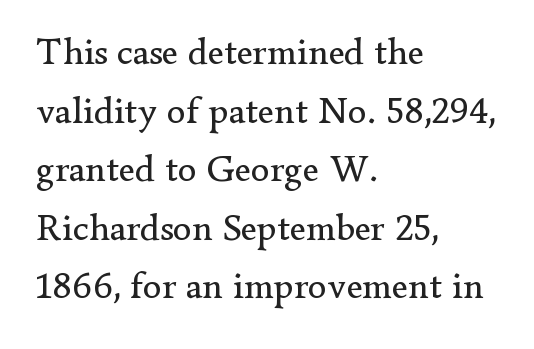
The block of text has a typical density, with ordinary space between rows. Vertical stems look standard width or narrower in stroke. The zone under the glyphs is completely vacant. Rendered with straight, roman letterforms. Varying glyph widths throughout — classic text-font behaviour. Tracking value appears to be zero — textbook default spacing.
